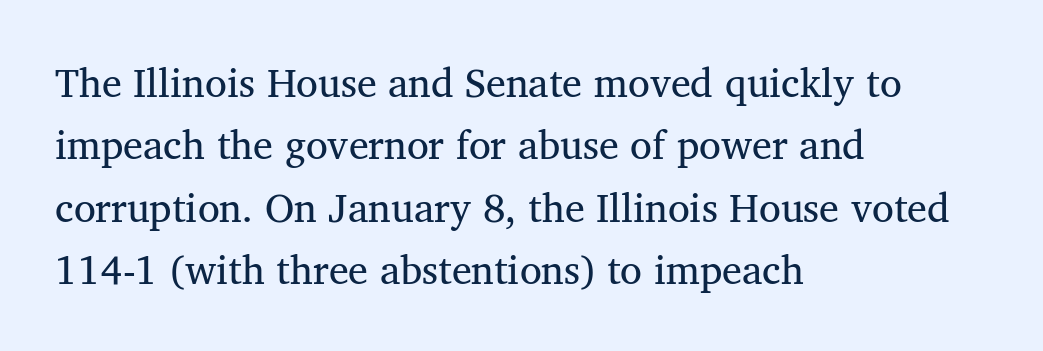
{"serif": "yes", "bold": "no", "weight": "regular", "width": "normal", "stroke_contrast": "medium", "x_height": "medium", "monospaced": "no", "underline": "no", "align": "left", "line_spacing": "normal", "line_spacing_ratio": 1.56, "letter_spacing": "normal", "letter_spacing_em": 0.0, "glyph_px": 40}
